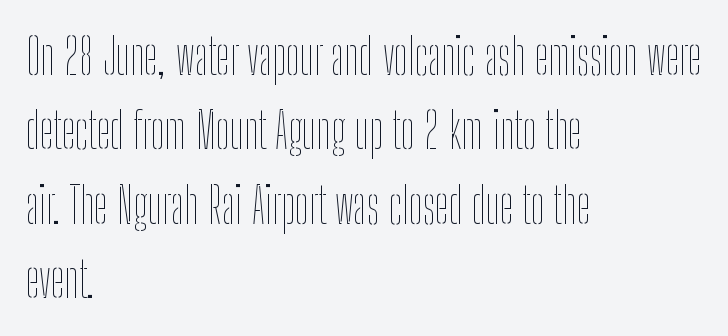
The image shows 49 px thin, condensed type, upright; set left-aligned, normal line spacing (1.52x), normal letter spacing, not underlined; low stroke contrast and a medium x-height.
